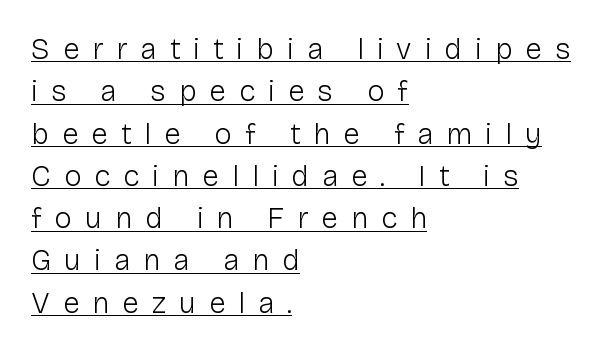
The passage shown stacks its lines at a standard gap. The face used here is rendered with a markedly widened letterfit. Every stem runs plumb, perpendicular to the baseline. The face used here appears with an underline applied.
